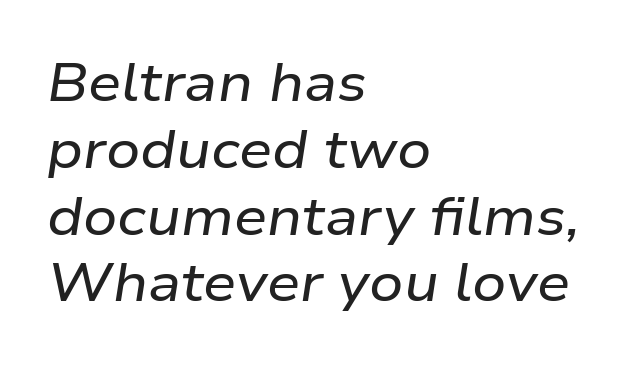
The image shows 53 px wide type, italic (leaning right); set left-aligned, normal line spacing (1.26x), normal letter spacing, not underlined; low stroke contrast and a medium x-height.
